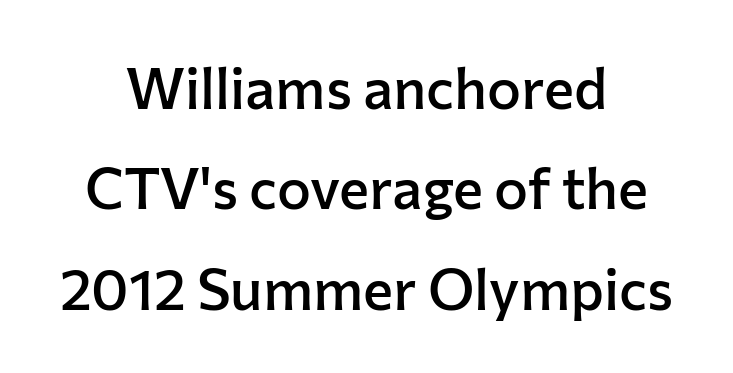
Decoration check: the copy has no underline. Its strokes are somewhat broadened, the hallmark of semibold type. Note the varied advance widths — an 'i' is clearly narrower than an 'm'. No extra tracking has been applied to these lines.
